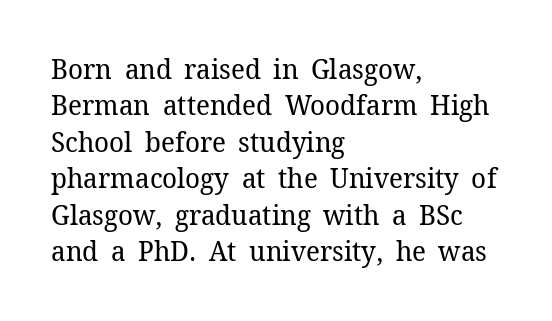
{"serif": "yes", "italic": "no", "bold": "no", "weight": "regular", "width": "normal", "stroke_contrast": "low", "x_height": "medium", "monospaced": "no", "underline": "no", "align": "left", "line_spacing": "normal", "line_spacing_ratio": 1.3, "letter_spacing": "normal", "letter_spacing_em": 0.0, "glyph_px": 28}
